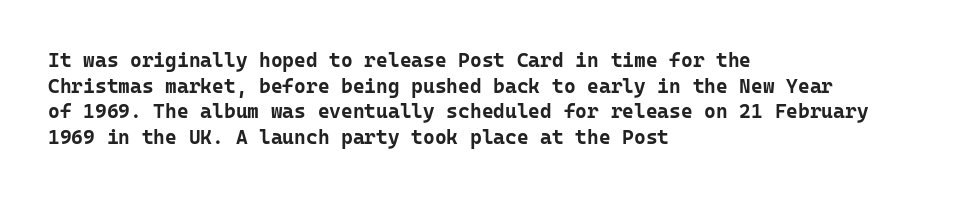
{"italic": "no", "bold": "yes", "underline": "no", "align": "left", "line_spacing": "normal", "line_spacing_ratio": 1.28, "letter_spacing": "normal", "letter_spacing_em": 0.0, "glyph_px": 20}
